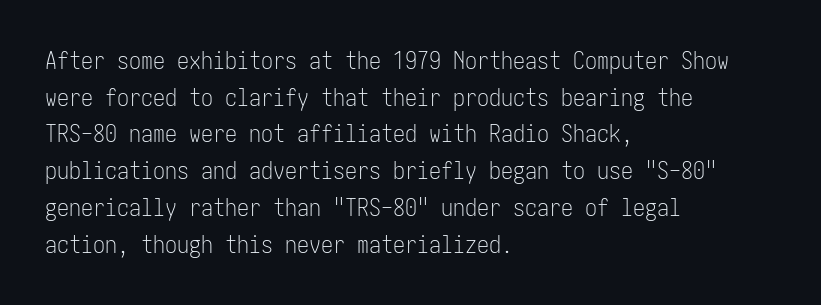
{"italic": "no", "bold": "no", "underline": "no", "align": "left", "line_spacing": "normal", "line_spacing_ratio": 1.53, "letter_spacing": "normal", "letter_spacing_em": 0.0, "glyph_px": 24}
